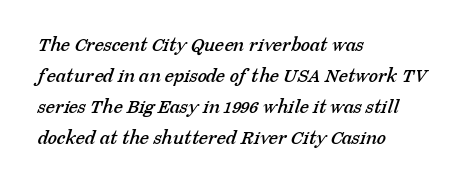
{"underline": "no", "align": "left", "line_spacing": "normal", "line_spacing_ratio": 1.47, "letter_spacing": "normal", "letter_spacing_em": 0.0, "glyph_px": 21}
